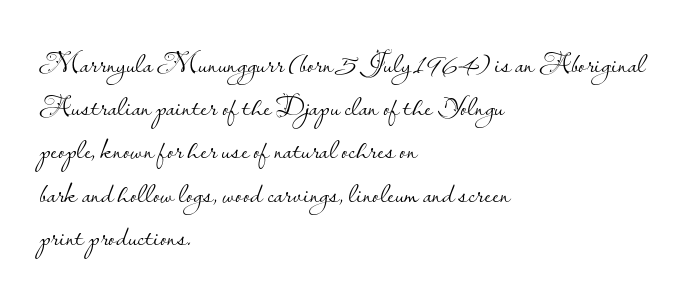
{"serif": "no", "bold": "no", "weight": "light", "width": "normal", "stroke_contrast": "low", "x_height": "small", "monospaced": "no", "underline": "no", "align": "left", "line_spacing": "normal", "line_spacing_ratio": 1.44, "letter_spacing": "normal", "letter_spacing_em": 0.0, "glyph_px": 30}
